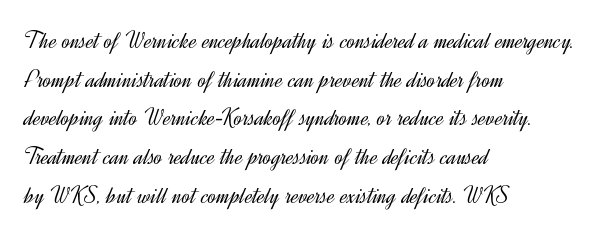
{"bold": "no", "underline": "no", "align": "left", "line_spacing": "normal", "line_spacing_ratio": 1.55, "letter_spacing": "normal", "letter_spacing_em": 0.0, "glyph_px": 25}
